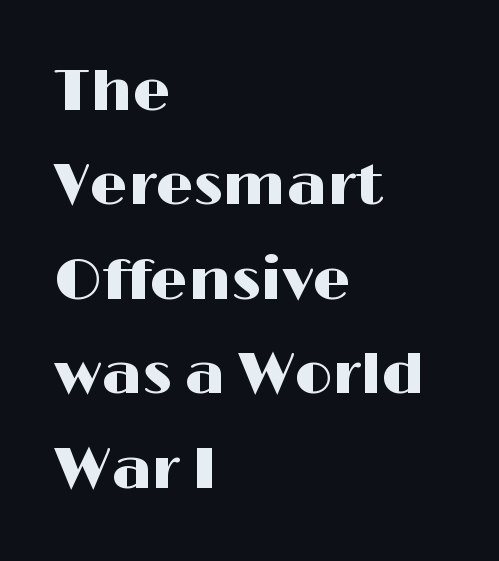
Q: Is the text italic (slanted)? A: No, it is upright.
Q: Is the typeface a serif or a sans-serif typeface? A: Sans-serif.
Q: Is the text underlined? A: No.
Q: How is the paragraph aligned? A: Left-aligned.
Q: Is the spacing between letters normal or unusually wide? A: Normal.
Q: Is the spacing between lines tight, normal or loose? A: Normal.
Q: Width (condensed, normal, or wide)? A: Wide.
Q: Stroke contrast? A: High.
Q: x-height? A: Medium.
Q: Monospaced? A: No.
